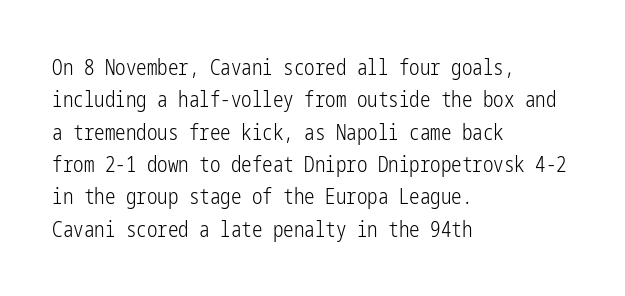
The image shows 21 px text type, upright; set left-aligned, normal line spacing (1.54x), normal letter spacing, not underlined.
